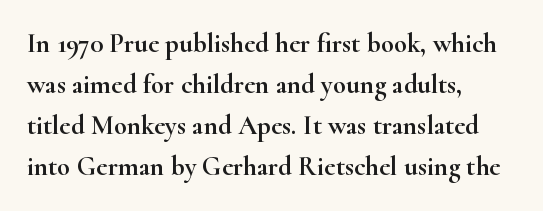
Underlining? Definitely not there. The passage shown stacks its lines at a standard gap. Tall strokes in this sample are plumb rather than angled. Is the block centered? No — it sits flush against the left margin.
